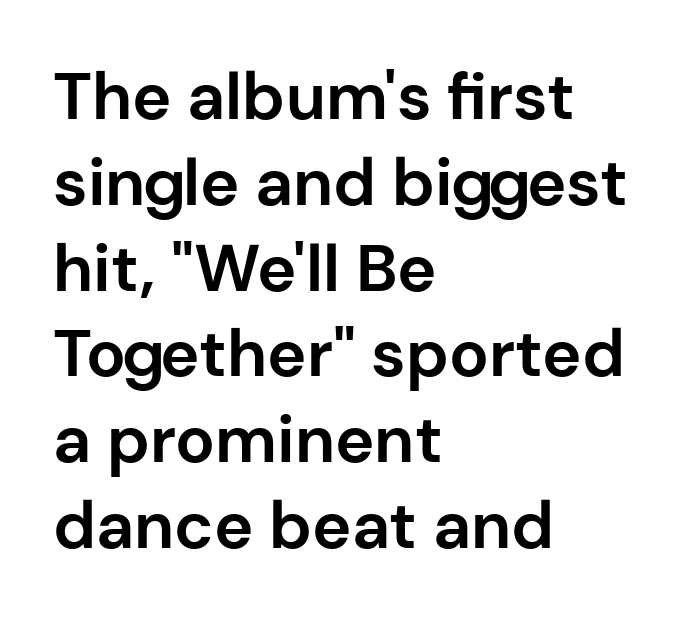
Q: Is the text bold? A: Yes.
Q: Is the text italic (slanted)? A: No, it is upright.
Q: Is the typeface a serif or a sans-serif typeface? A: Sans-serif.
Q: Is the text underlined? A: No.
Q: How is the paragraph aligned? A: Left-aligned.
Q: Is the spacing between letters normal or unusually wide? A: Normal.
Q: Is the spacing between lines tight, normal or loose? A: Normal.
Q: Width (condensed, normal, or wide)? A: Normal.
Q: Stroke contrast? A: Low.
Q: x-height? A: Medium.
Q: Monospaced? A: No.
